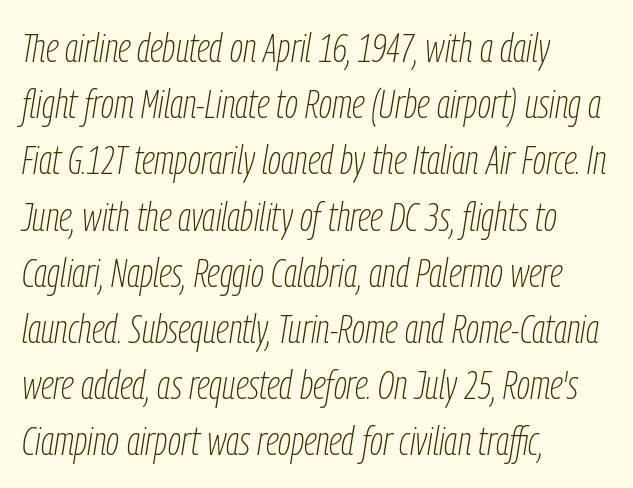
Q: Is the text bold? A: No.
Q: Is the text italic (slanted)? A: Yes, it leans right by about 9 degrees.
Q: Is the text underlined? A: No.
Q: How is the paragraph aligned? A: Left-aligned.
Q: Is the spacing between letters normal or unusually wide? A: Normal.
Q: Is the spacing between lines tight, normal or loose? A: Normal.
Q: Width (condensed, normal, or wide)? A: Condensed.
Q: Stroke contrast? A: Low.
Q: x-height? A: Medium.
Q: Monospaced? A: No.
